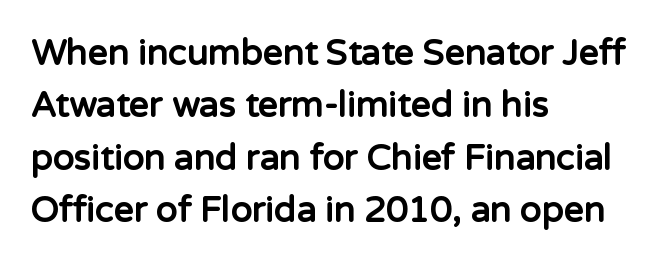
Q: Is the text bold? A: Yes.
Q: Is the text italic (slanted)? A: No, it is upright.
Q: Is the typeface a serif or a sans-serif typeface? A: Sans-serif.
Q: Is the text underlined? A: No.
Q: How is the paragraph aligned? A: Left-aligned.
Q: Is the spacing between letters normal or unusually wide? A: Normal.
Q: Is the spacing between lines tight, normal or loose? A: Normal.
Q: Width (condensed, normal, or wide)? A: Normal.
Q: Stroke contrast? A: Low.
Q: x-height? A: Medium.
Q: Monospaced? A: No.
